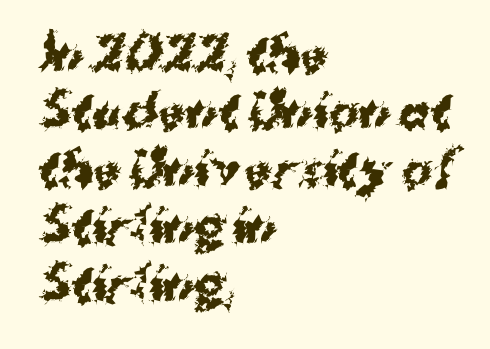
On the weight axis this lands at bold, roughly 700. Each letter keeps its own natural width here, so spacing adapts to shape. The area under the type is left untouched. The leading is moderate, giving the passage an even texture. No feet cap the strokes, marking this as sans-serif type.
